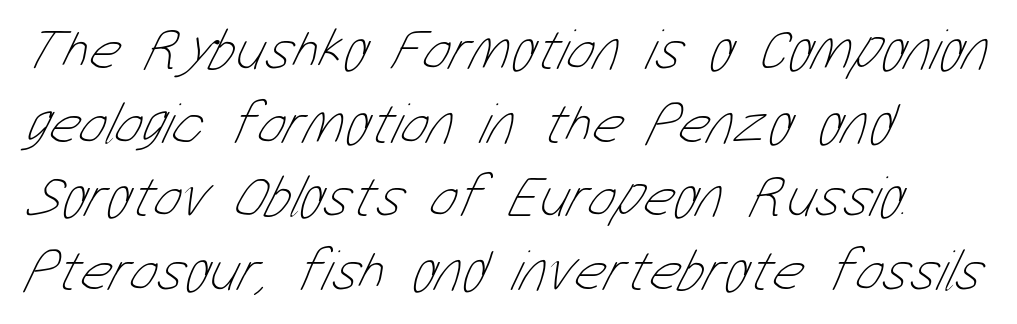
A typesetter would call this zero additional tracking. Descenders are the only things crossing below the line. In CSS terms this would be text-align: left. Leading matches the norm, producing a regular column. This sample has the flowing, uneven cadence of proportional lettering.
